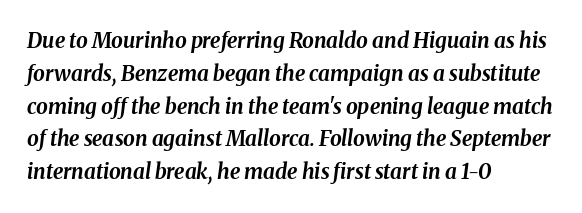
The image shows 21 px bold type, italic (leaning right); set left-aligned, normal line spacing (1.56x), normal letter spacing, not underlined.
